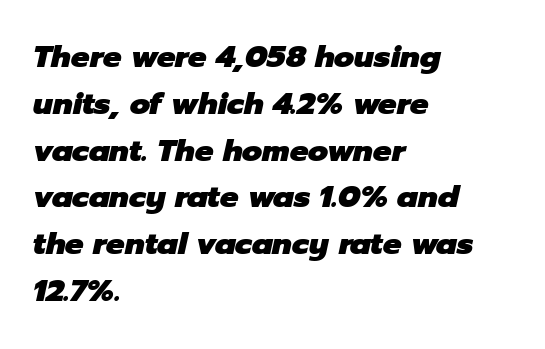
Proportional: the letters do not fall into vertical columns. The rendering keeps characters at their native spacing. The specimen reads as italic at a glance. What weight is shown? A full bold with thick strokes. The typesetter chose a ragged-right arrangement here.
